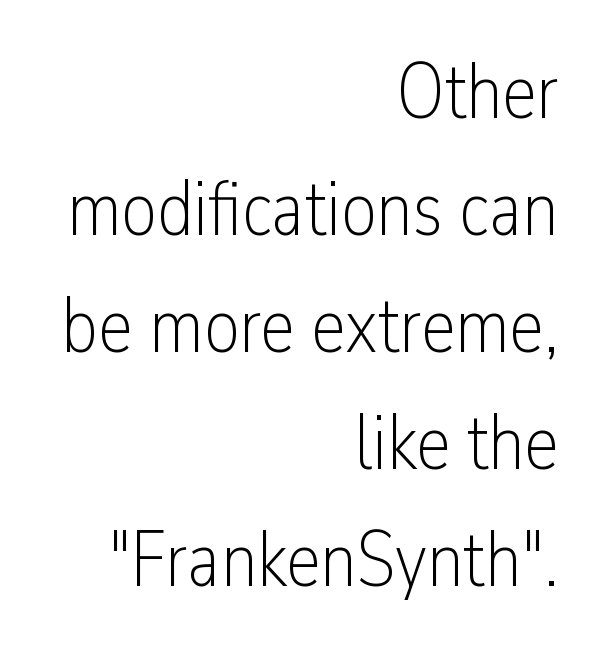
The image shows 78 px light, condensed sans-serif type, upright; set right-aligned, normal line spacing (1.5x), normal letter spacing, not underlined; low stroke contrast and a medium x-height.
